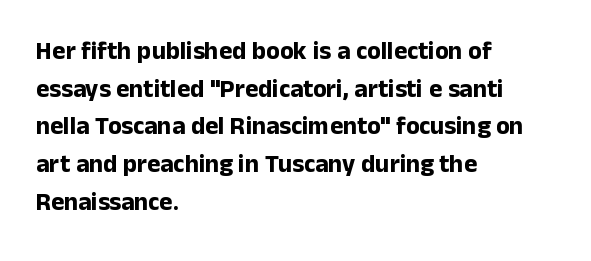
Students, note that the glyphs here touch the page at normal intervals. The vertical gap from one line to the next is medium. The lettering stays uniformly vertical, giving the passage a roman look. The lines are quadded left. Heft: maximum for text — a bold. Type without underlining.
